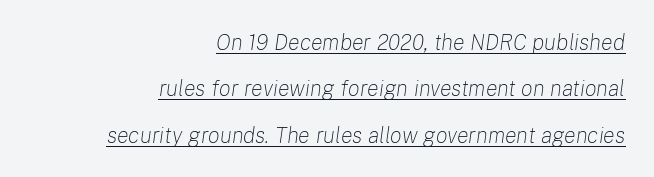
Q: Is the text bold? A: No.
Q: Is the text italic (slanted)? A: Yes, it leans right by about 8 degrees.
Q: Is the text underlined? A: Yes.
Q: How is the paragraph aligned? A: Right-aligned.
Q: Is the spacing between letters normal or unusually wide? A: Normal.
Q: Is the spacing between lines tight, normal or loose? A: Loose.
